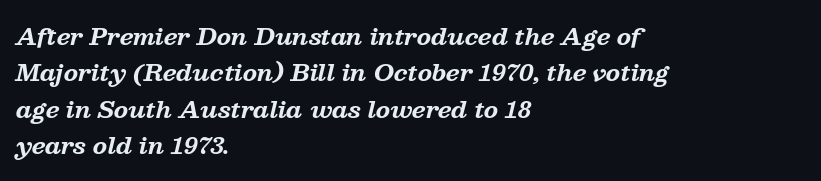
{"italic": "yes", "lean": "right", "slant_degrees": 13, "bold": "yes", "underline": "no", "align": "left", "line_spacing": "normal", "line_spacing_ratio": 1.58, "letter_spacing": "normal", "letter_spacing_em": 0.0, "glyph_px": 23}
